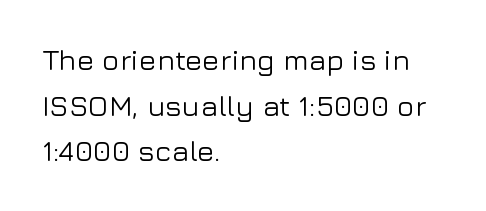
This sample keeps an unexceptional amount of space between lines. Posture: vertical. Looks like regular typesetting: each glyph gets only the width it needs. Descenders are the only things crossing below the line.
